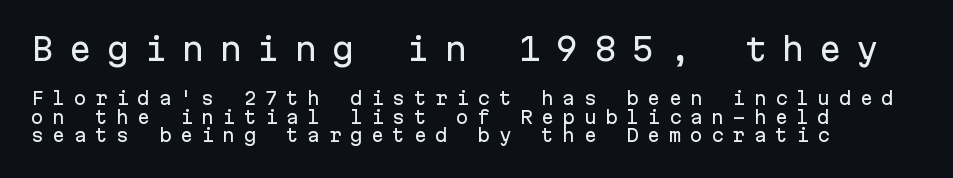
Q: Is the text italic (slanted)? A: No, it is upright.
Q: Is the typeface a serif or a sans-serif typeface? A: Sans-serif.
Q: Is the text underlined? A: No.
Q: How is the paragraph aligned? A: Left-aligned.
Q: Is the spacing between letters normal or unusually wide? A: Unusually wide.
Q: Is the spacing between lines tight, normal or loose? A: Tight.
Q: Which block of text is set in a larger size, the first (top) or the second (bottom)? A: The first (top) one.
Q: Width (condensed, normal, or wide)? A: Normal.
Q: Stroke contrast? A: Low.
Q: x-height? A: Medium.
Q: Monospaced? A: Yes.
